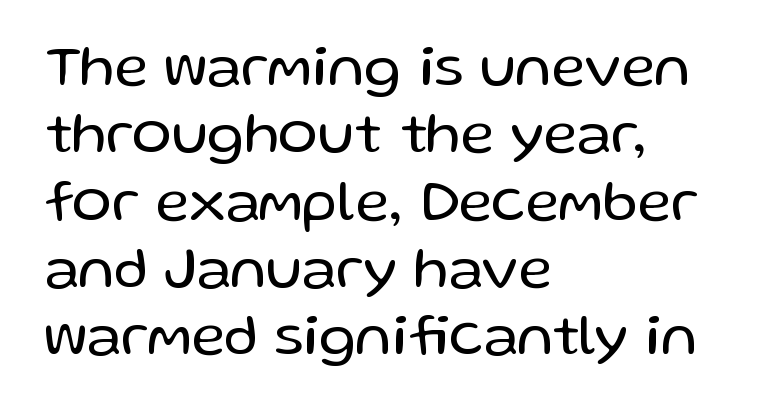
Grotesque or geometric, the face here clearly has no serifs. The area under the type is left untouched. A roman cut, with each character standing at attention. The horizontal fit of the characters is conventional and even. Weight: not bold — regular or lighter. A typesetter would call this proportional, since set widths differ per character.
